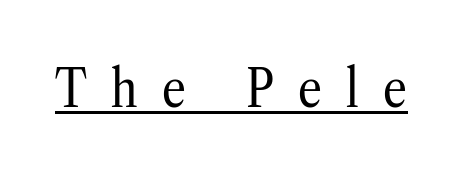
Q: Is the text bold? A: No.
Q: Is the text italic (slanted)? A: No, it is upright.
Q: Is the typeface a serif or a sans-serif typeface? A: Serif.
Q: Is the text underlined? A: Yes.
Q: Is the spacing between letters normal or unusually wide? A: Unusually wide.
Q: Width (condensed, normal, or wide)? A: Condensed.
Q: Stroke contrast? A: Low.
Q: x-height? A: Medium.
Q: Monospaced? A: No.
